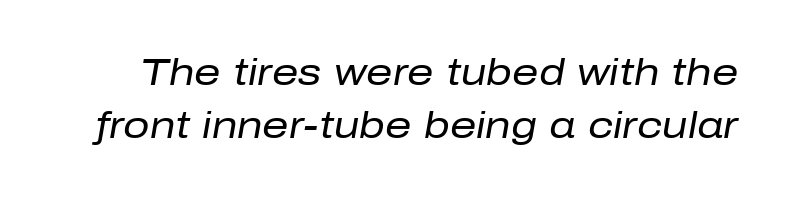
The image shows 37 px regular-weight type, italic (leaning right); set normal line spacing (1.42x), normal letter spacing, not underlined; low stroke contrast and a medium x-height.
